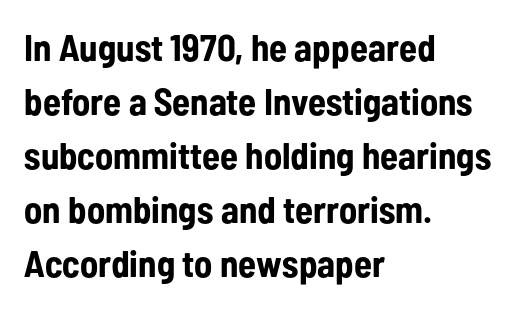
There is no visible air inserted between adjacent glyphs. Varying glyph widths throughout — classic text-font behaviour. This rendering employs a face without finishing strokes, i.e., a sans-serif. The words here are not underlined.
